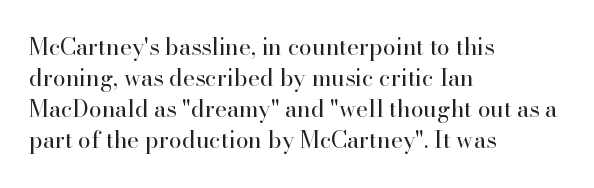
The image shows 23 px text type, upright; set left-aligned, normal line spacing (1.35x), normal letter spacing, not underlined.
